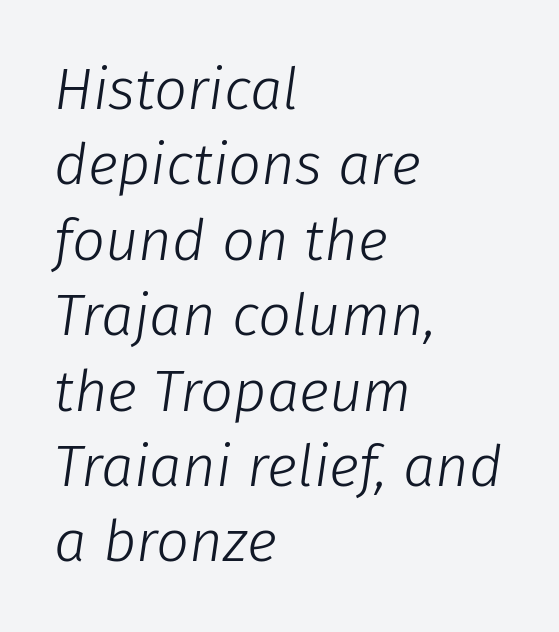
{"italic": "yes", "lean": "right", "slant_degrees": 8, "bold": "no", "weight": "light", "width": "normal", "stroke_contrast": "low", "x_height": "medium", "monospaced": "no", "underline": "no", "align": "left", "line_spacing": "normal", "line_spacing_ratio": 1.3, "letter_spacing": "normal", "letter_spacing_em": 0.0, "glyph_px": 58}
